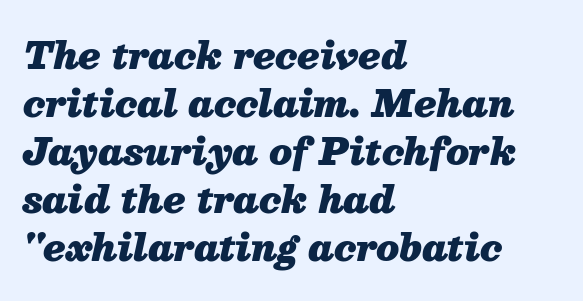
Check under the words: just untouched page. Does the leading feel generous? No, just average. The passage shown is emphatically bold. Note the varied advance widths — an 'i' is clearly narrower than an 'm'.
